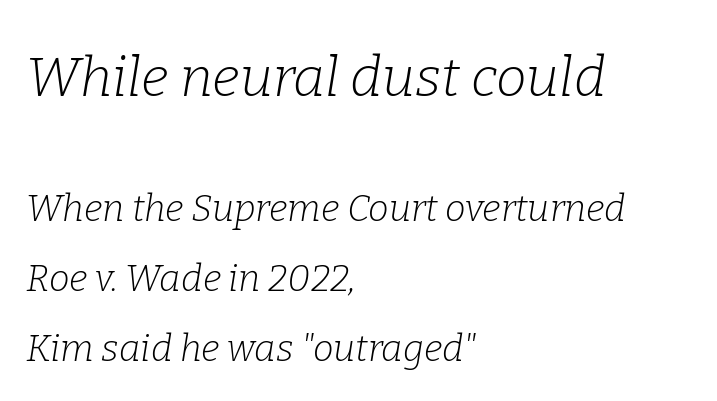
{"serif": "yes", "italic": "yes", "lean": "right", "slant_degrees": 9, "bold": "no", "weight": "light", "width": "normal", "stroke_contrast": "low", "x_height": "medium", "monospaced": "no", "underline": "no", "align": "left", "line_spacing_ratio": 1.89, "letter_spacing": "normal", "letter_spacing_em": 0.0, "larger_block": "first", "size_ratio": 1.49, "glyph_px": 55}
